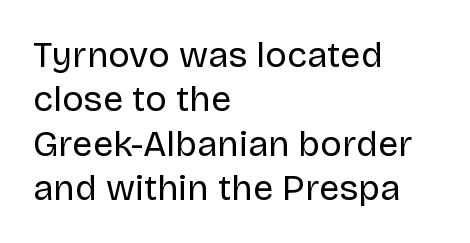
Tracking value appears to be zero — textbook default spacing. The passage shown is not bold in any degree. These lines were composed using upright roman letters. A classic flush-left, rag-right setting is used for this passage. Do the characters align in a grid? No, the font is proportional.
